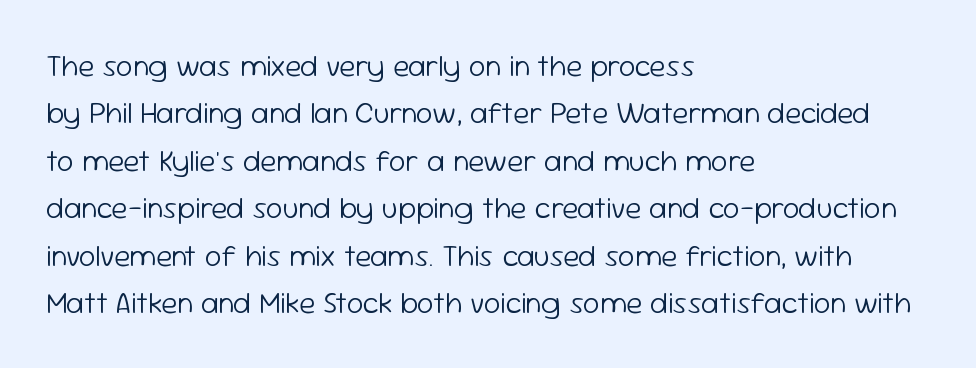
Q: Is the text bold? A: No.
Q: Is the text italic (slanted)? A: No, it is upright.
Q: Is the typeface a serif or a sans-serif typeface? A: Sans-serif.
Q: Is the text underlined? A: No.
Q: How is the paragraph aligned? A: Left-aligned.
Q: Is the spacing between letters normal or unusually wide? A: Normal.
Q: Is the spacing between lines tight, normal or loose? A: Normal.
Q: Width (condensed, normal, or wide)? A: Normal.
Q: Stroke contrast? A: Low.
Q: x-height? A: Medium.
Q: Monospaced? A: No.
